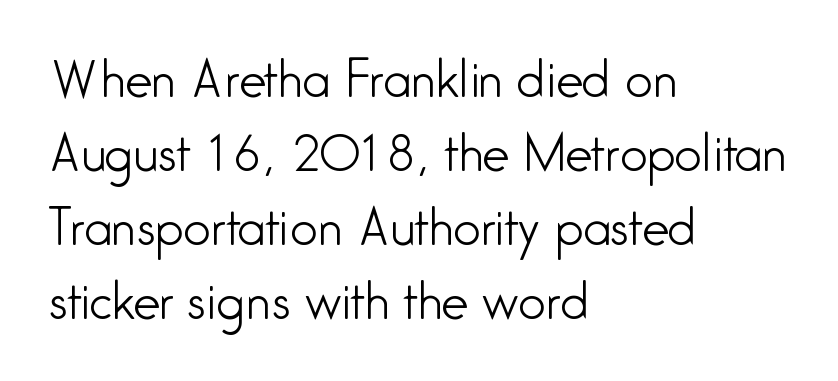
The image shows 48 px light, condensed sans-serif type, upright; set left-aligned, normal line spacing (1.54x), normal letter spacing, not underlined; low stroke contrast and a medium x-height.
